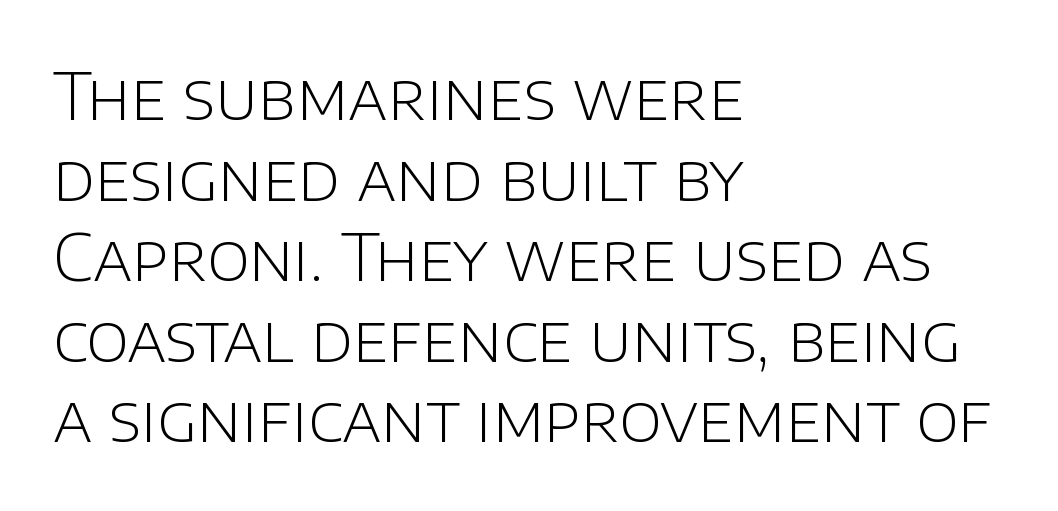
Each letter's strokes conclude bluntly, with no projecting serifs. Leftover space on each line is placed entirely after the last word. The lettering stays uniformly vertical, giving the passage a roman look. The strip under each line holds only bare page. Short note: letters normally spaced. Letters have the restrained weight of plain body copy at most.
